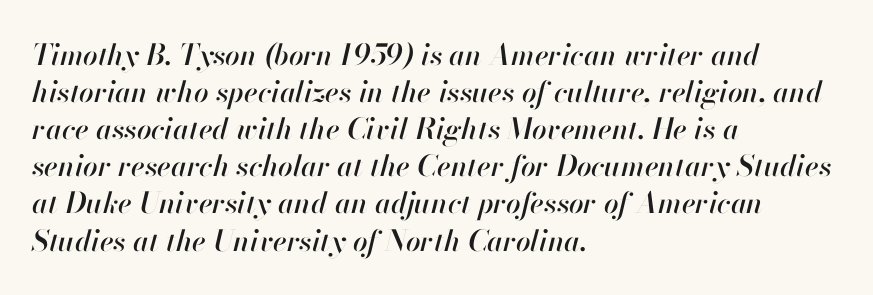
Q: Is the text italic (slanted)? A: Yes, it leans right by about 13 degrees.
Q: Is the text underlined? A: No.
Q: How is the paragraph aligned? A: Left-aligned.
Q: Is the spacing between letters normal or unusually wide? A: Normal.
Q: Is the spacing between lines tight, normal or loose? A: Normal.
Q: Width (condensed, normal, or wide)? A: Normal.
Q: Stroke contrast? A: High.
Q: x-height? A: Small.
Q: Monospaced? A: No.
